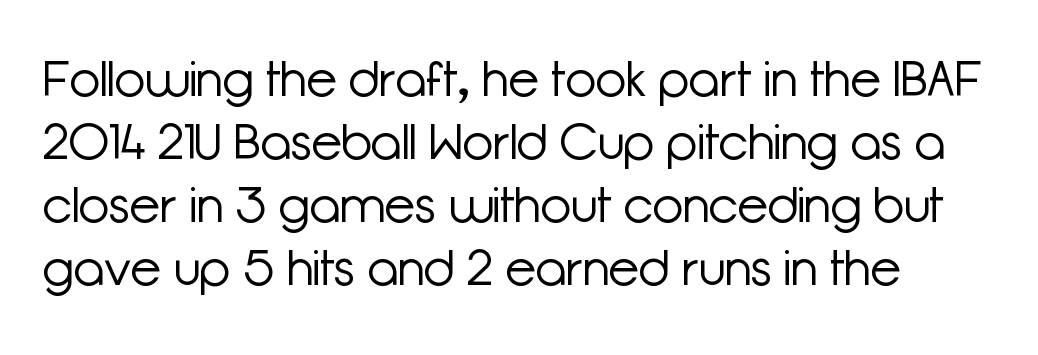
The passage shown is typeset with a sans-serif family. Vertical strokes here are truly vertical. A typesetter would call this zero additional tracking. Underlining? Definitely not there.
